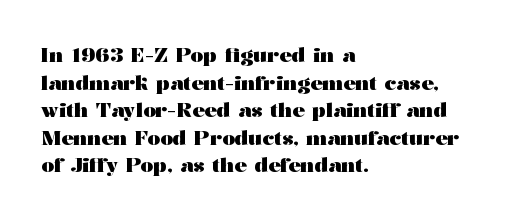
{"italic": "no", "bold": "yes", "underline": "no", "align": "left", "line_spacing": "normal", "line_spacing_ratio": 1.38, "letter_spacing": "normal", "letter_spacing_em": 0.0, "glyph_px": 20}
